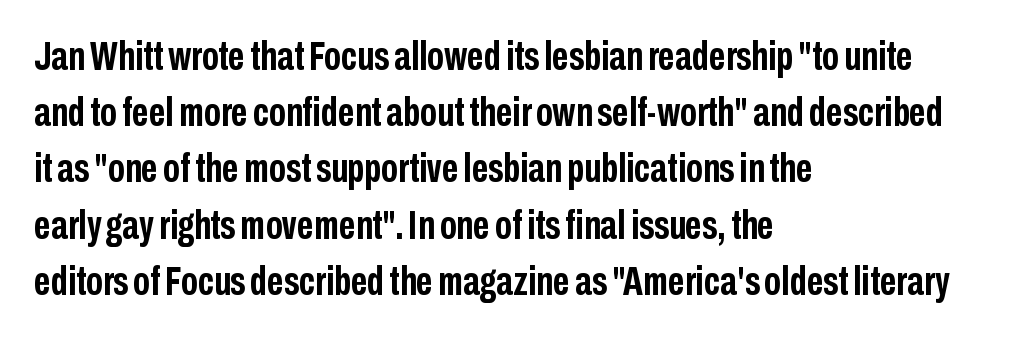
The image shows 41 px semibold, condensed sans-serif type, upright; set left-aligned, normal line spacing (1.37x), normal letter spacing, not underlined; low stroke contrast and a medium x-height.
